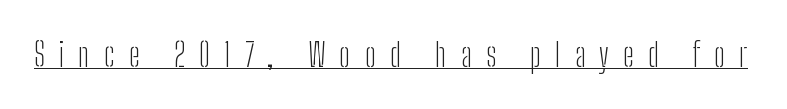
The image shows 33 px light, condensed sans-serif type, upright; set unusually wide letter spacing (+0.42 em), underlined; low stroke contrast and a medium x-height.
